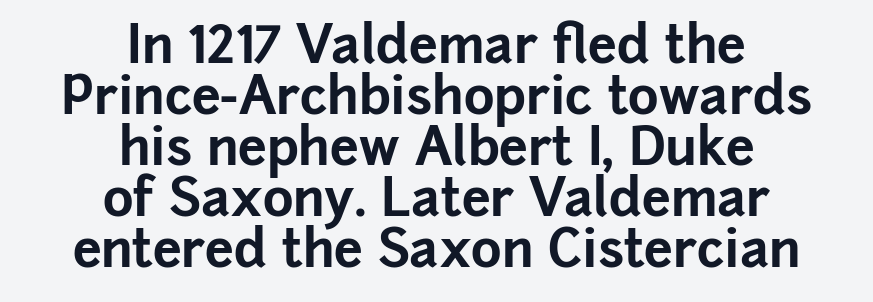
{"serif": "no", "italic": "no", "bold": "yes", "weight": "bold", "width": "normal", "stroke_contrast": "low", "x_height": "medium", "monospaced": "no", "underline": "no", "align": "center", "line_spacing": "tight", "line_spacing_ratio": 0.98, "letter_spacing": "normal", "letter_spacing_em": 0.0, "glyph_px": 52}
